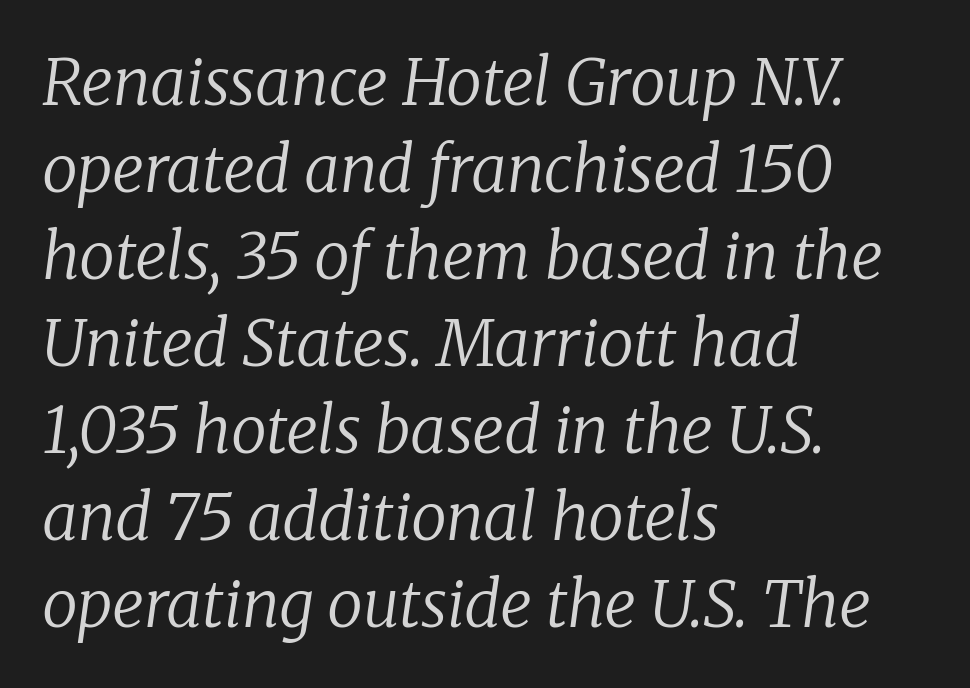
The image shows 64 px regular-weight serif type, italic (leaning right); set left-aligned, normal line spacing (1.36x), normal letter spacing, not underlined; low stroke contrast and a medium x-height.
